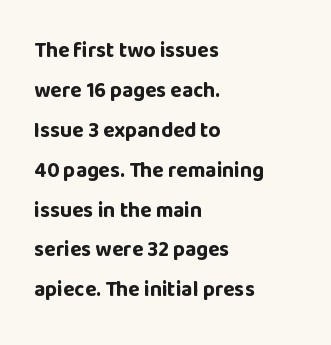
The image shows 21 px bold type, upright; set left-aligned, loose line spacing (1.9x), normal letter spacing, not underlined.
